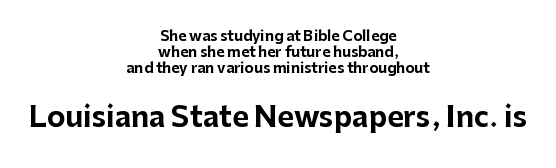
Q: Is the text bold? A: Yes.
Q: Is the text italic (slanted)? A: No, it is upright.
Q: Is the typeface a serif or a sans-serif typeface? A: Sans-serif.
Q: Is the text underlined? A: No.
Q: How is the paragraph aligned? A: Centered.
Q: Is the spacing between letters normal or unusually wide? A: Normal.
Q: Is the spacing between lines tight, normal or loose? A: Tight.
Q: Which block of text is set in a larger size, the first (top) or the second (bottom)? A: The second (bottom) one.
Q: Width (condensed, normal, or wide)? A: Normal.
Q: Stroke contrast? A: Low.
Q: x-height? A: Medium.
Q: Monospaced? A: No.
